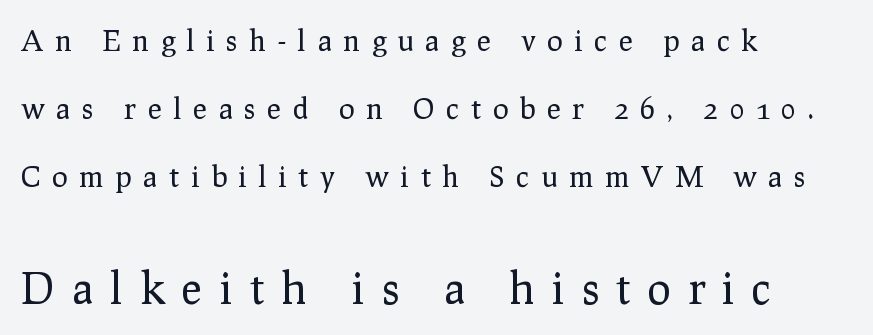
Q: Is the text bold? A: No.
Q: Is the text italic (slanted)? A: No, it is upright.
Q: Is the typeface a serif or a sans-serif typeface? A: Serif.
Q: Is the text underlined? A: No.
Q: How is the paragraph aligned? A: Left-aligned.
Q: Is the spacing between letters normal or unusually wide? A: Unusually wide.
Q: Is the spacing between lines tight, normal or loose? A: Loose.
Q: Which block of text is set in a larger size, the first (top) or the second (bottom)? A: The second (bottom) one.
Q: Width (condensed, normal, or wide)? A: Normal.
Q: Stroke contrast? A: Low.
Q: x-height? A: Medium.
Q: Monospaced? A: No.
